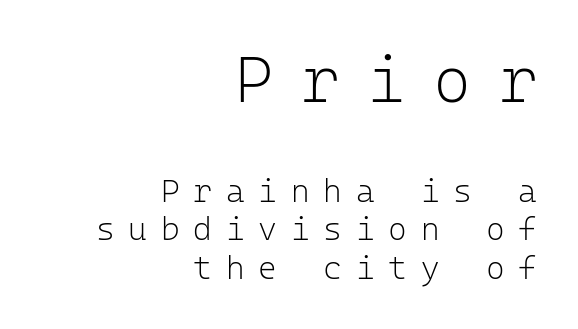
The image shows 65 px light sans-serif type, upright, monospaced; set right-aligned, line spacing 1.21x, unusually wide letter spacing (+0.43 em), not underlined; the first (top) block is 2.03x larger; low stroke contrast and a medium x-height.
